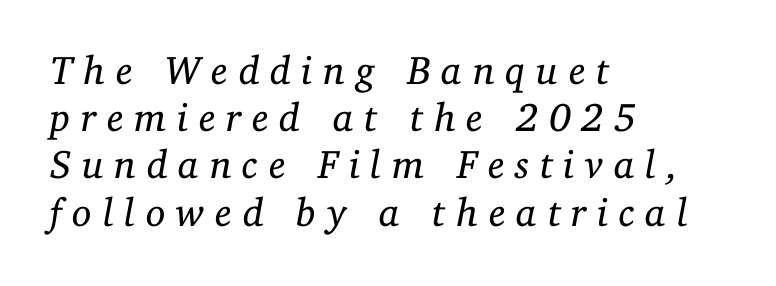
Q: Is the text bold? A: No.
Q: Is the text italic (slanted)? A: Yes, it leans right by about 11 degrees.
Q: Is the typeface a serif or a sans-serif typeface? A: Serif.
Q: Is the text underlined? A: No.
Q: How is the paragraph aligned? A: Left-aligned.
Q: Is the spacing between letters normal or unusually wide? A: Unusually wide.
Q: Width (condensed, normal, or wide)? A: Normal.
Q: Stroke contrast? A: Low.
Q: x-height? A: Medium.
Q: Monospaced? A: No.
